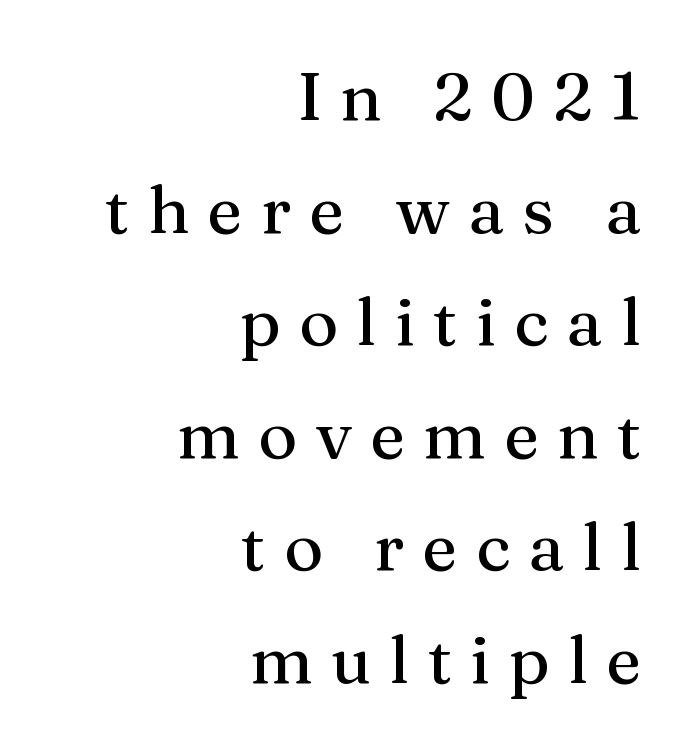
Q: Is the text italic (slanted)? A: No, it is upright.
Q: Is the typeface a serif or a sans-serif typeface? A: Serif.
Q: Is the text underlined? A: No.
Q: How is the paragraph aligned? A: Right-aligned.
Q: Is the spacing between letters normal or unusually wide? A: Unusually wide.
Q: Is the spacing between lines tight, normal or loose? A: Normal.
Q: Width (condensed, normal, or wide)? A: Normal.
Q: Stroke contrast? A: Medium.
Q: x-height? A: Medium.
Q: Monospaced? A: No.
